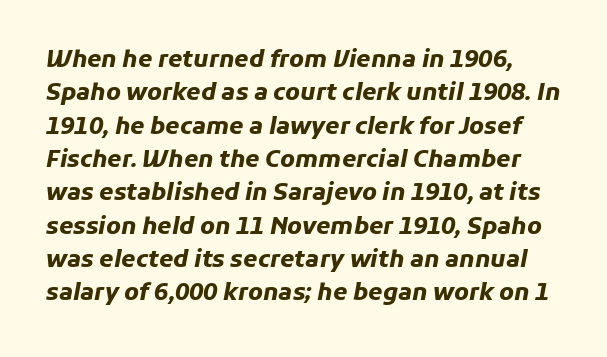
The image shows 23 px bold type, italic (leaning right); set normal line spacing (1.45x), normal letter spacing, not underlined.
